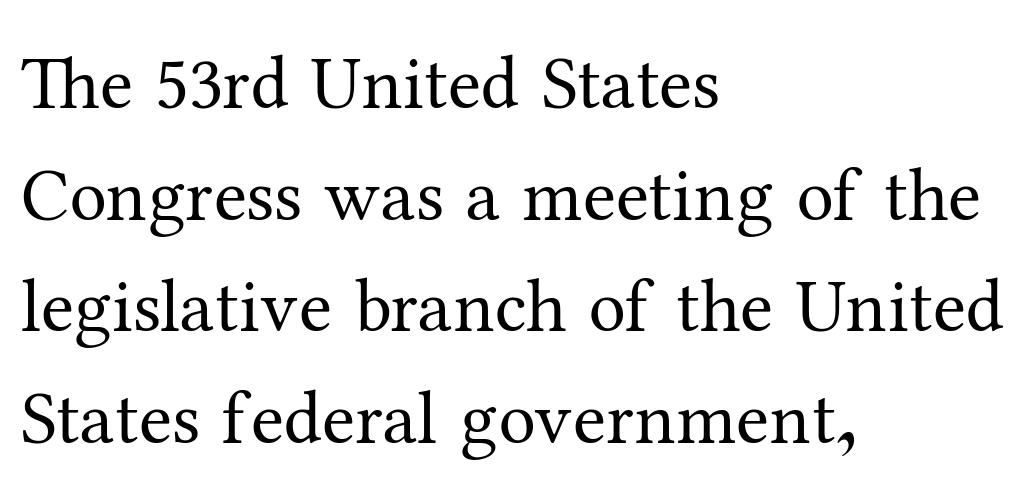
The image shows 75 px regular-weight serif type, upright; set left-aligned, normal line spacing (1.49x), normal letter spacing, not underlined; medium stroke contrast and a medium x-height.
